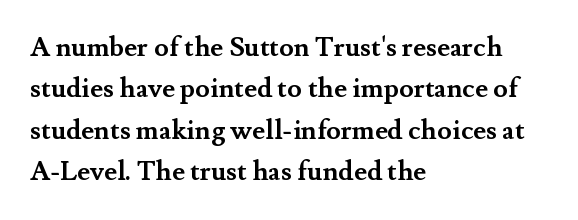
Q: Is the text bold? A: Yes.
Q: Is the text italic (slanted)? A: No, it is upright.
Q: Is the text underlined? A: No.
Q: How is the paragraph aligned? A: Left-aligned.
Q: Is the spacing between letters normal or unusually wide? A: Normal.
Q: Is the spacing between lines tight, normal or loose? A: Normal.
